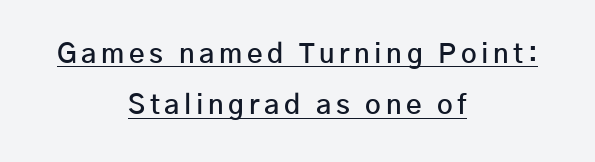
{"italic": "no", "bold": "semi", "underline": "yes", "align": "center", "line_spacing": "loose", "line_spacing_ratio": 1.9, "glyph_px": 27}
